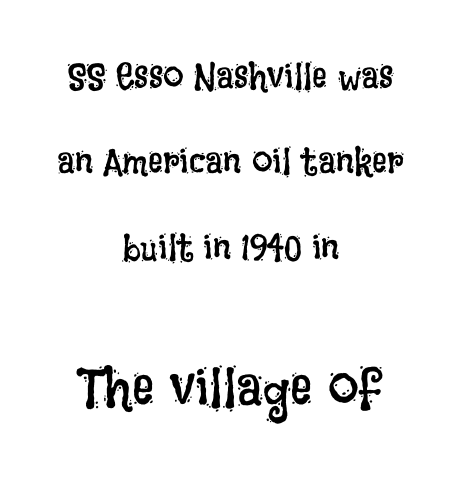
The image shows 55 px regular-weight, condensed type, upright; set centered, loose line spacing (2.31x), normal letter spacing, not underlined; the second (bottom) block is 1.49x larger; low stroke contrast and a large x-height.
